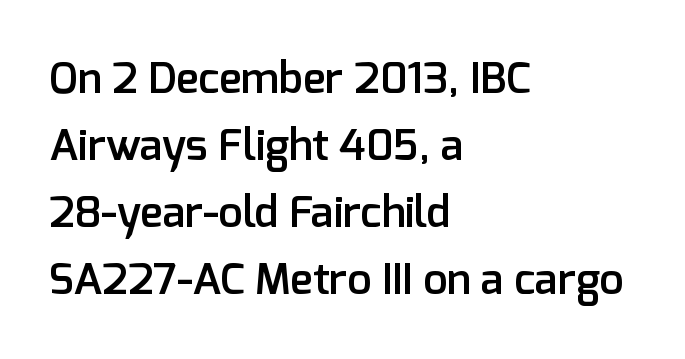
The image shows 43 px semibold sans-serif type, upright; set left-aligned, normal line spacing (1.56x), normal letter spacing, not underlined; low stroke contrast and a medium x-height.
